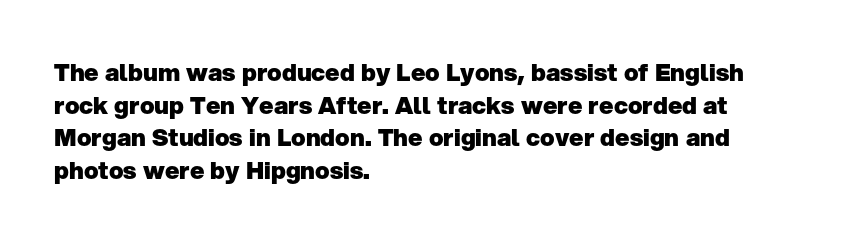
Q: Is the text bold? A: Yes.
Q: Is the text italic (slanted)? A: No, it is upright.
Q: Is the text underlined? A: No.
Q: How is the paragraph aligned? A: Left-aligned.
Q: Is the spacing between letters normal or unusually wide? A: Normal.
Q: Is the spacing between lines tight, normal or loose? A: Normal.
